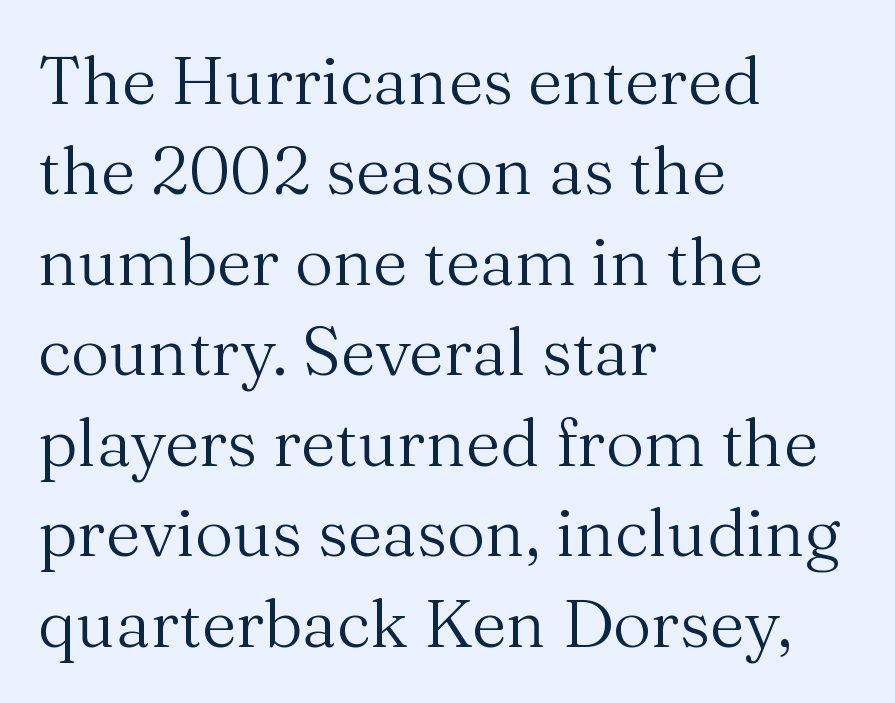
The space directly below the letters is spotless. This is the regular roman posture of the typeface. The rendering keeps characters at their native spacing. The cut favours lightness, reaching ordinary text weight at its darkest. The text was rendered using a seriffed face with decorative stroke endings.
